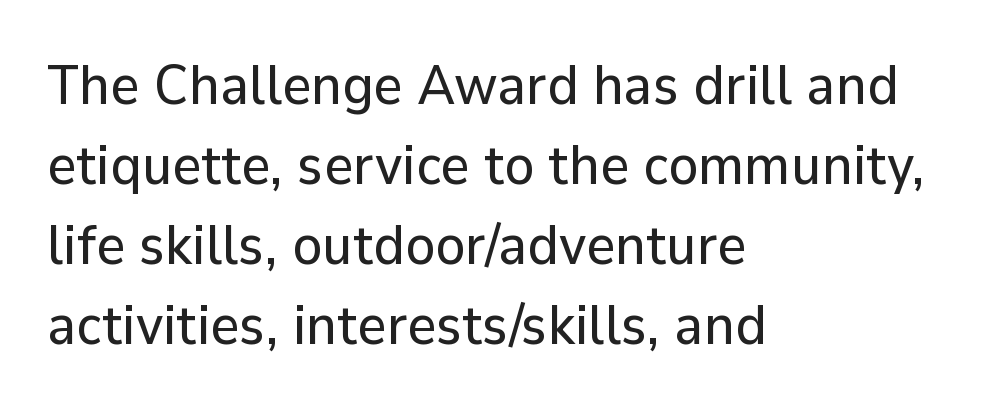
Q: Is the text italic (slanted)? A: No, it is upright.
Q: Is the typeface a serif or a sans-serif typeface? A: Sans-serif.
Q: Is the text underlined? A: No.
Q: How is the paragraph aligned? A: Left-aligned.
Q: Is the spacing between letters normal or unusually wide? A: Normal.
Q: Is the spacing between lines tight, normal or loose? A: Normal.
Q: Width (condensed, normal, or wide)? A: Normal.
Q: Stroke contrast? A: Low.
Q: x-height? A: Medium.
Q: Monospaced? A: No.
